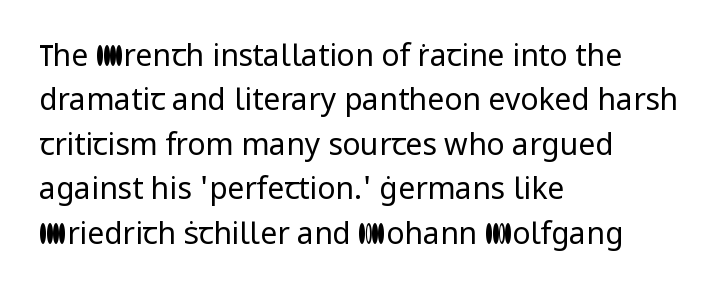
All the whitespace from short lines collects on the right. Check under the words: just untouched page. The horizontal fit of the characters is conventional and even. Grotesque or geometric, the face here clearly has no serifs.
